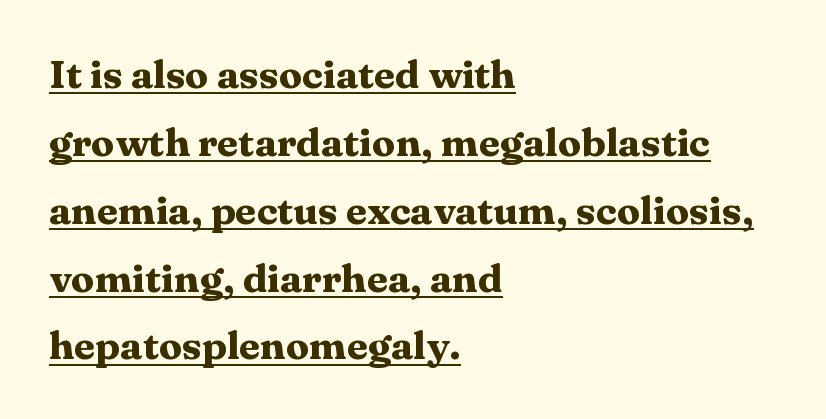
Q: Is the text bold? A: Yes.
Q: Is the text italic (slanted)? A: No, it is upright.
Q: Is the typeface a serif or a sans-serif typeface? A: Serif.
Q: Is the text underlined? A: Yes.
Q: How is the paragraph aligned? A: Left-aligned.
Q: Is the spacing between letters normal or unusually wide? A: Normal.
Q: Width (condensed, normal, or wide)? A: Wide.
Q: Stroke contrast? A: Medium.
Q: x-height? A: Medium.
Q: Monospaced? A: No.
